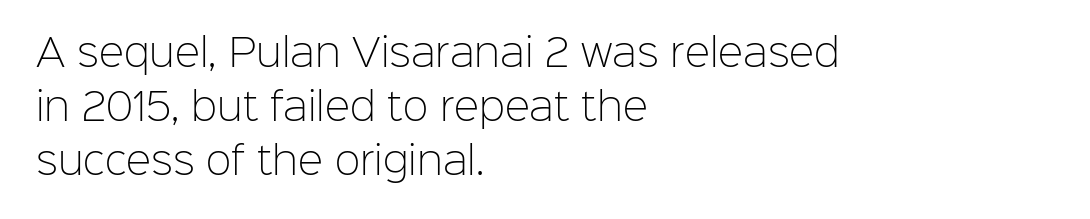
Q: Is the text bold? A: No.
Q: Is the text italic (slanted)? A: No, it is upright.
Q: Is the typeface a serif or a sans-serif typeface? A: Sans-serif.
Q: Is the text underlined? A: No.
Q: How is the paragraph aligned? A: Left-aligned.
Q: Is the spacing between letters normal or unusually wide? A: Normal.
Q: Is the spacing between lines tight, normal or loose? A: Normal.
Q: Width (condensed, normal, or wide)? A: Normal.
Q: Stroke contrast? A: Low.
Q: x-height? A: Medium.
Q: Monospaced? A: No.
